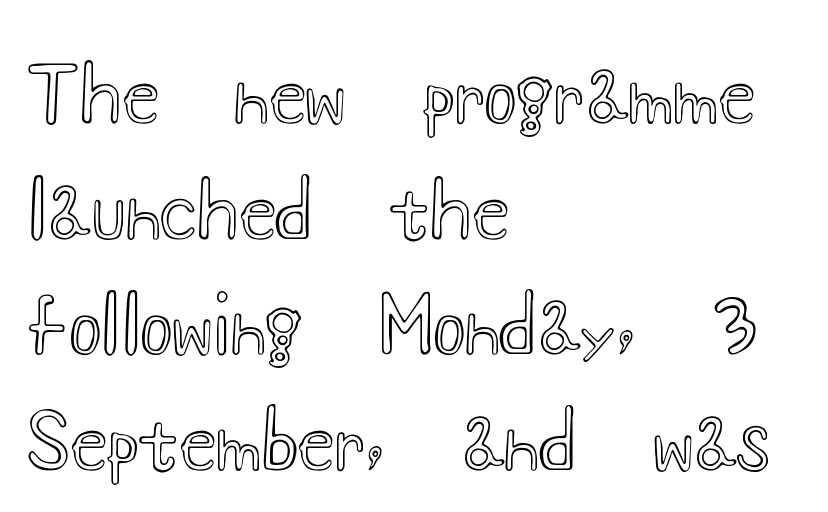
{"italic": "no", "width": "wide", "x_height": "small", "monospaced": "no", "underline": "no", "align": "left", "line_spacing": "normal", "line_spacing_ratio": 1.52, "letter_spacing": "normal", "letter_spacing_em": 0.0, "glyph_px": 76}
